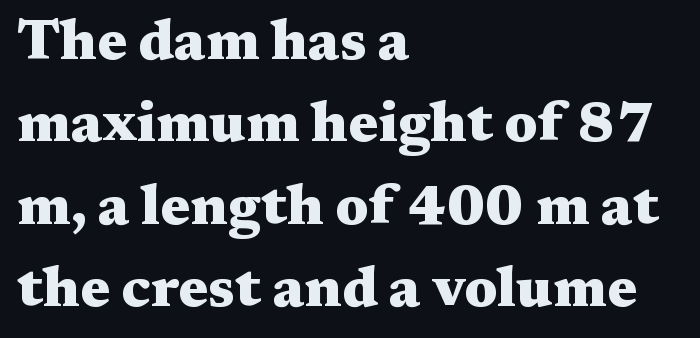
The image shows 56 px heavy, wide serif type, upright; set left-aligned, normal line spacing (1.47x), normal letter spacing, not underlined; medium stroke contrast and a medium x-height.
